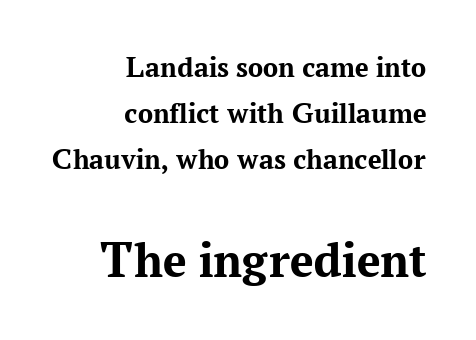
The typesetter chose a ragged-left arrangement here. The type sits square on the baseline with zero lean. Plain, unruled lines of type. A student would notice the bottom passage is typeset larger than what precedes it.
